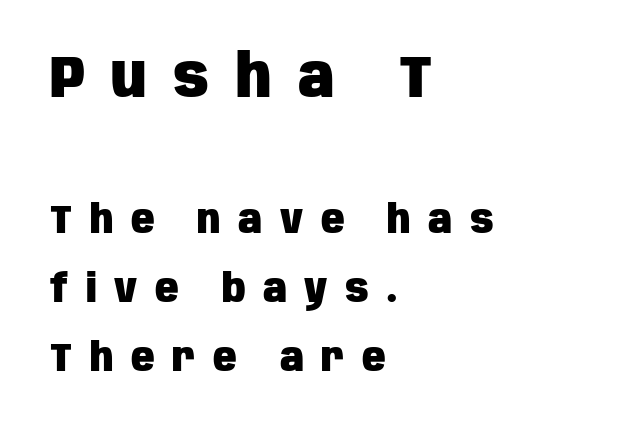
{"serif": "no", "italic": "no", "bold": "yes", "weight": "heavy", "width": "condensed", "stroke_contrast": "low", "x_height": "large", "monospaced": "no", "underline": "no", "align": "left", "line_spacing_ratio": 1.77, "letter_spacing": "wide", "letter_spacing_em": 0.45, "larger_block": "first", "size_ratio": 1.51, "glyph_px": 59}
